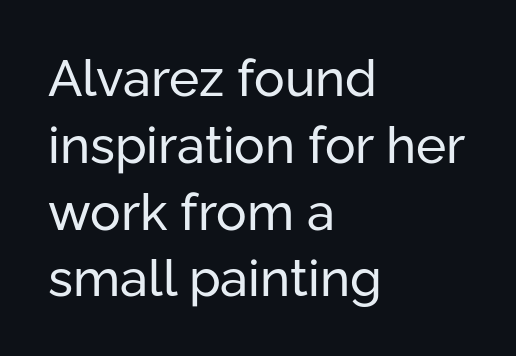
Q: Is the text bold? A: No.
Q: Is the text italic (slanted)? A: No, it is upright.
Q: Is the typeface a serif or a sans-serif typeface? A: Sans-serif.
Q: Is the text underlined? A: No.
Q: How is the paragraph aligned? A: Left-aligned.
Q: Is the spacing between letters normal or unusually wide? A: Normal.
Q: Is the spacing between lines tight, normal or loose? A: Normal.
Q: Width (condensed, normal, or wide)? A: Normal.
Q: Stroke contrast? A: Low.
Q: x-height? A: Medium.
Q: Monospaced? A: No.
